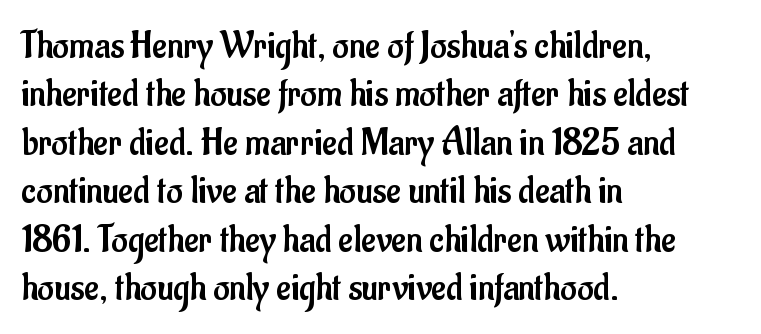
{"serif": "no", "italic": "no", "bold": "no", "weight": "regular", "width": "condensed", "stroke_contrast": "low", "x_height": "small", "monospaced": "no", "underline": "no", "align": "left", "line_spacing_ratio": 1.21, "letter_spacing": "normal", "letter_spacing_em": 0.0, "glyph_px": 40}
